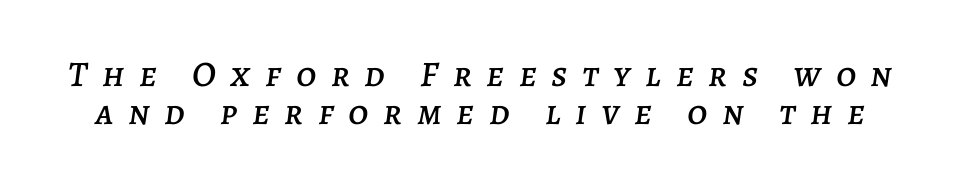
The image shows 36 px text type, italic (leaning right); set tight line spacing (1.06x), unusually wide letter spacing (+0.41 em), not underlined; low stroke contrast and a large x-height.
